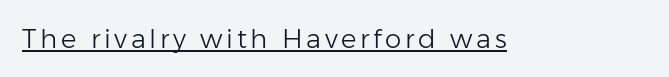
{"italic": "no", "bold": "no", "underline": "yes", "glyph_px": 26}
